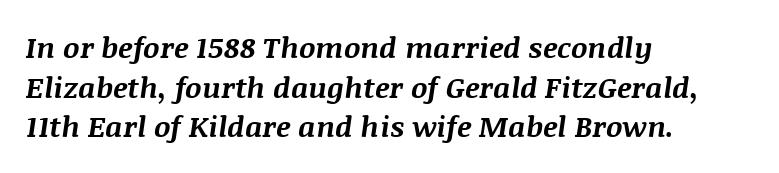
This sample has the flowing, uneven cadence of proportional lettering. Lines of text with bare space underneath. Words appear dense and cohesive because spacing is normal. Which margin do the lines hug? The left one — the right edge is uneven.
